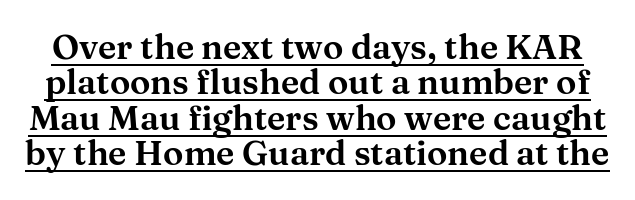
The image shows 34 px wide serif type, upright; set tight line spacing (1.04x), normal letter spacing, underlined; medium stroke contrast and a medium x-height.
